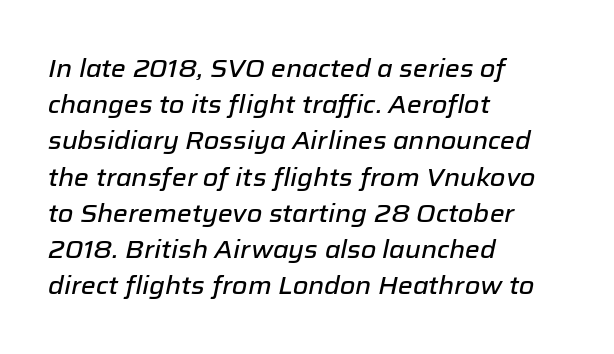
{"italic": "yes", "lean": "right", "slant_degrees": 12, "underline": "no", "align": "left", "line_spacing": "normal", "line_spacing_ratio": 1.45, "letter_spacing": "normal", "letter_spacing_em": 0.0, "glyph_px": 25}
